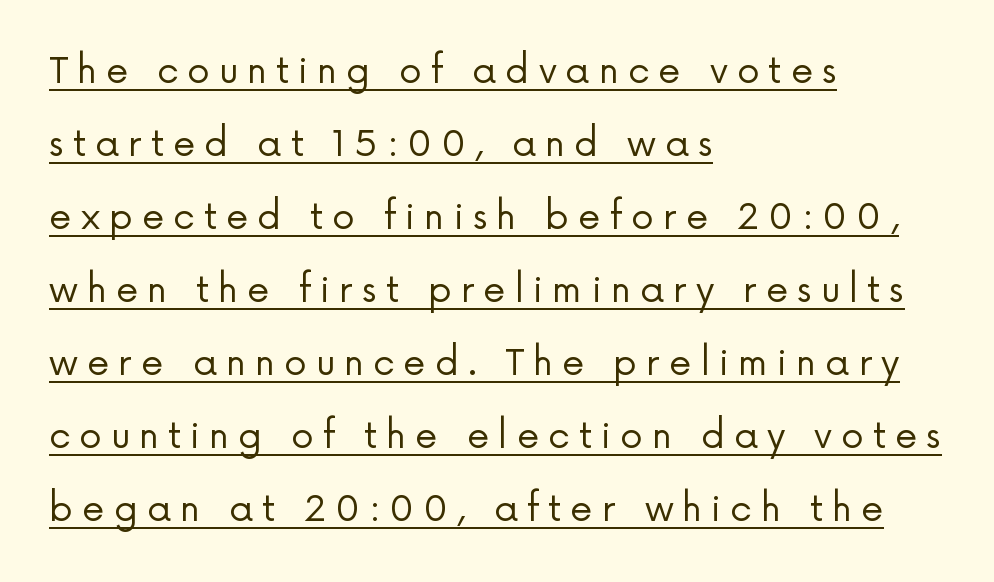
Italic: no, the glyphs are upright roman. Rows of type keep a wide berth in the vertical direction. The face looks like a standard text weight, possibly lighter. You can tell from the bare stems that sans-serif type was used.
